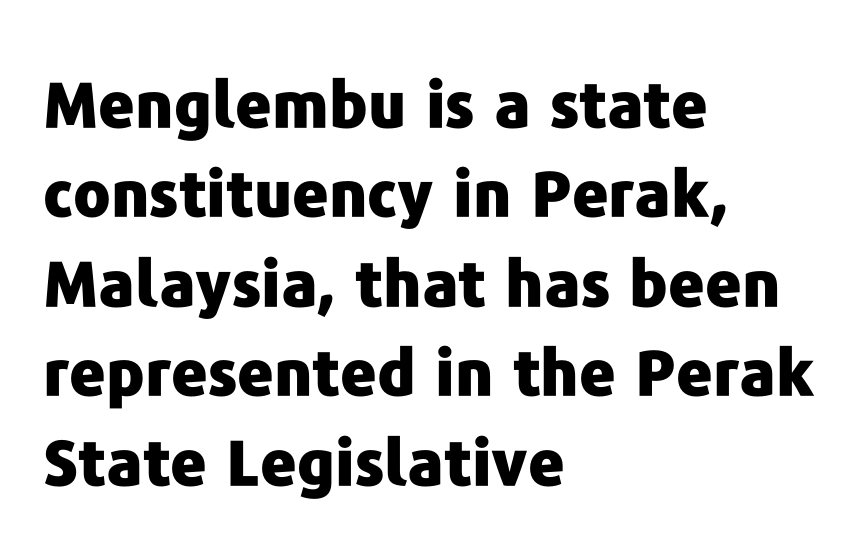
{"serif": "no", "italic": "no", "bold": "yes", "weight": "heavy", "width": "normal", "stroke_contrast": "low", "x_height": "medium", "monospaced": "no", "underline": "no", "align": "left", "line_spacing": "normal", "line_spacing_ratio": 1.42, "letter_spacing": "normal", "letter_spacing_em": 0.0, "glyph_px": 63}
